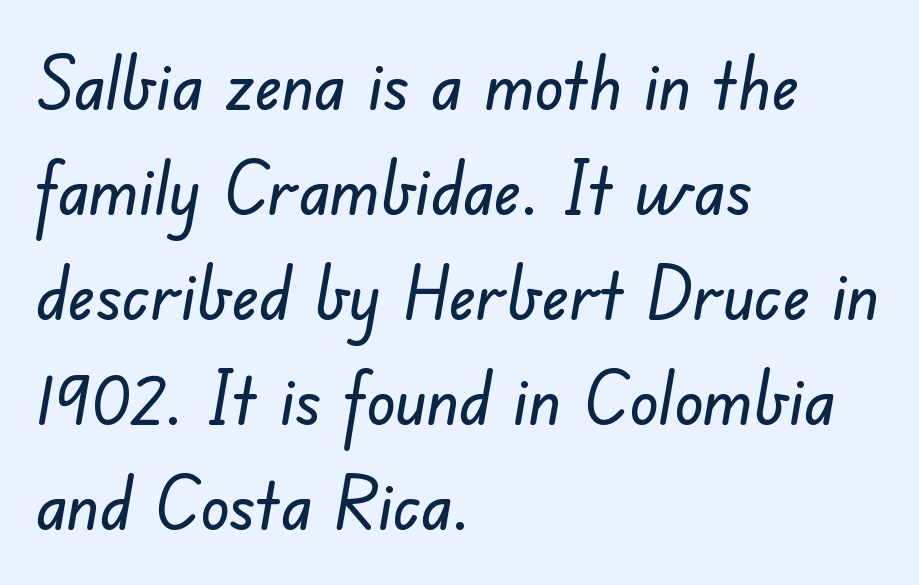
Letterform terminals end flat and unadorned throughout the passage. The space beneath each line is pristine and unruled. Which margin do the lines hug? The left one — the right edge is uneven. One glance says typical: line gaps are just what's usual. Here the designer chose a conventional face with non-uniform glyph widths.
